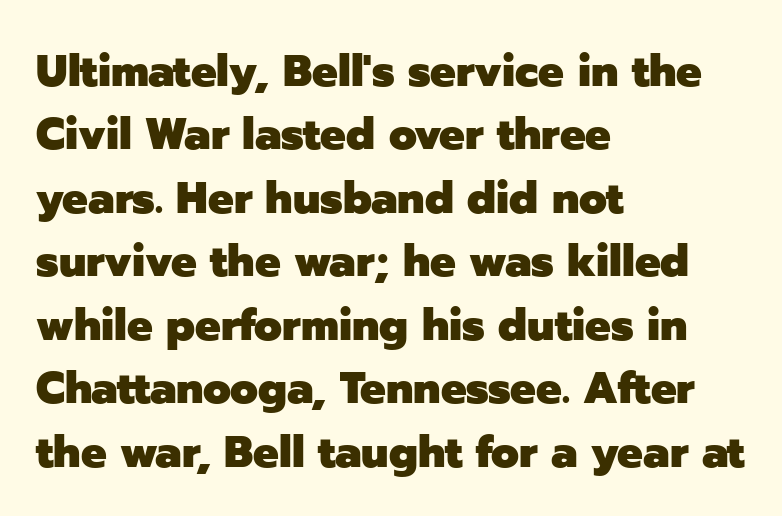
Q: Is the text bold? A: Yes.
Q: Is the text italic (slanted)? A: No, it is upright.
Q: Is the typeface a serif or a sans-serif typeface? A: Sans-serif.
Q: Is the text underlined? A: No.
Q: How is the paragraph aligned? A: Left-aligned.
Q: Is the spacing between letters normal or unusually wide? A: Normal.
Q: Is the spacing between lines tight, normal or loose? A: Normal.
Q: Width (condensed, normal, or wide)? A: Normal.
Q: Stroke contrast? A: Low.
Q: x-height? A: Medium.
Q: Monospaced? A: No.
